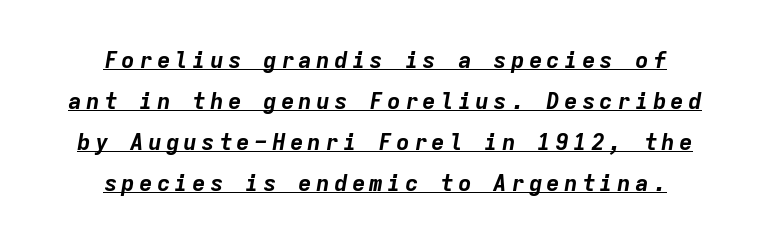
Its strokes are broad and dark, the hallmark of bold type. Slant detected: the letters are inclined. The paragraph shown floats in the horizontal middle. Caption: lettering with a line underneath.
